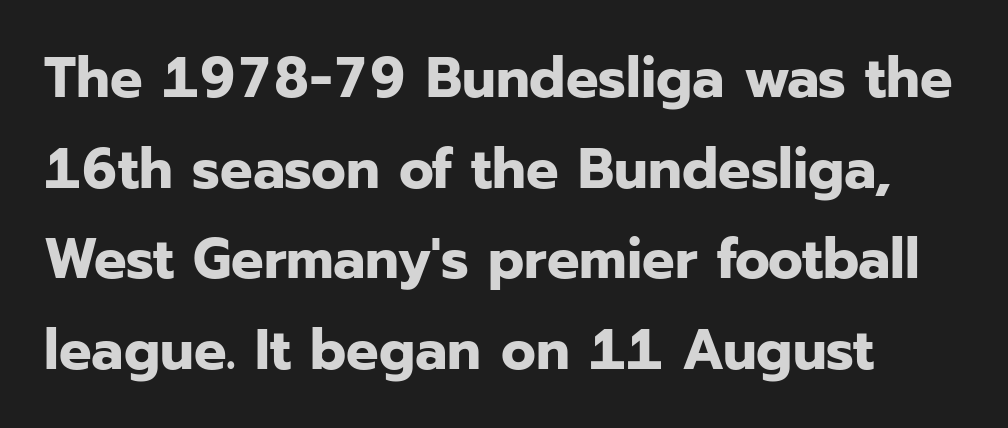
Honestly, there is no underline to notice here at all. Does the leading feel generous? No, just average. The type family on display is of the sans-serif kind. Is the letter spacing exaggerated? No — it looks like the ordinary default. Character widths vary here, with narrow letters taking less room than wide ones.
